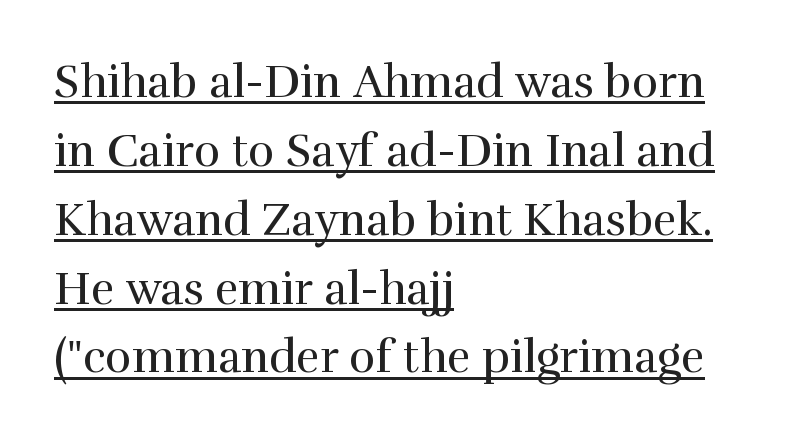
No extra tracking has been applied to these lines. These lines stack with their left ends in a neat column. Does the lettering tilt? It doesn't — this is upright. You could not count columns in this text — the font is proportionally spaced.
